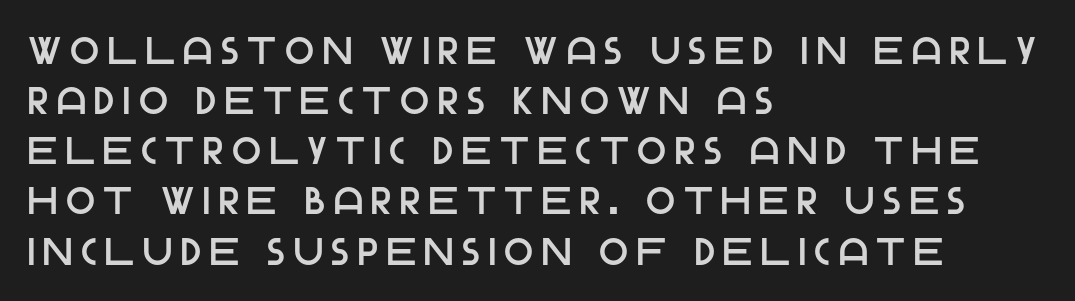
{"serif": "no", "italic": "no", "width": "normal", "stroke_contrast": "low", "x_height": "large", "monospaced": "no", "underline": "no", "align": "left", "line_spacing": "normal", "line_spacing_ratio": 1.32, "letter_spacing": "wide", "letter_spacing_em": 0.23, "glyph_px": 38}
